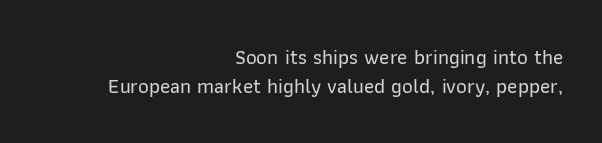
{"italic": "no", "underline": "no", "align": "right", "line_spacing": "normal", "line_spacing_ratio": 1.39, "letter_spacing": "normal", "letter_spacing_em": 0.0, "glyph_px": 21}
